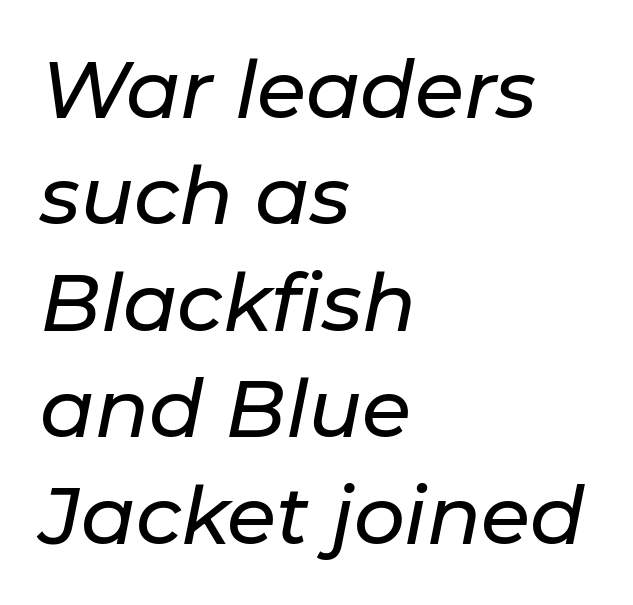
Q: Is the text italic (slanted)? A: Yes, it leans right by about 11 degrees.
Q: Is the text underlined? A: No.
Q: How is the paragraph aligned? A: Left-aligned.
Q: Is the spacing between letters normal or unusually wide? A: Normal.
Q: Is the spacing between lines tight, normal or loose? A: Normal.
Q: Width (condensed, normal, or wide)? A: Normal.
Q: Stroke contrast? A: Low.
Q: x-height? A: Medium.
Q: Monospaced? A: No.
